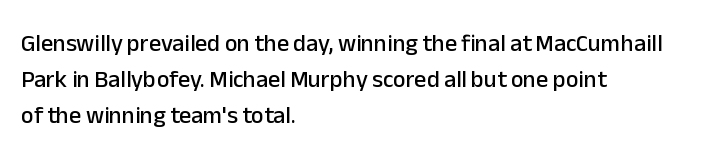
Leading: standard. Ascenders rise straight up at ninety degrees. Nobody drew a line under any word here. Here the glyphs are tracked normally, forming tight word shapes. All the whitespace from short lines collects on the right.
